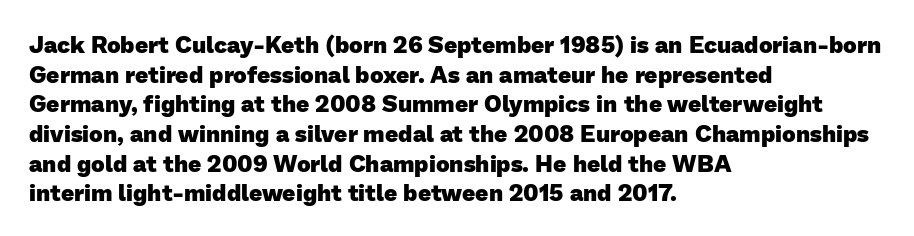
{"bold": "yes", "underline": "no", "align": "left", "line_spacing": "normal", "line_spacing_ratio": 1.29, "letter_spacing": "normal", "letter_spacing_em": 0.0, "glyph_px": 23}
